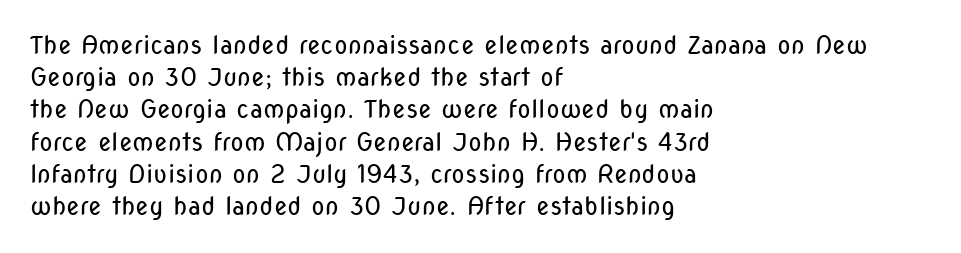
These lines keep a tight, regular rhythm from letter to letter. This sample is left-justified, so line endings fall wherever the words run out. The space between consecutive lines is moderate. Do the letters lean? They stand straight. The passage shown is not underscored anywhere. Stems and bowls with no extra thickness — not bold.
